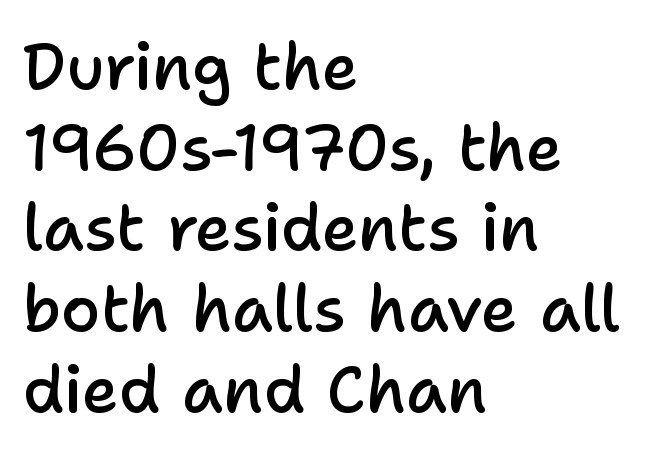
The image shows 64 px semibold sans-serif type, upright; set left-aligned, normal line spacing (1.26x), normal letter spacing, not underlined; low stroke contrast and a medium x-height.
